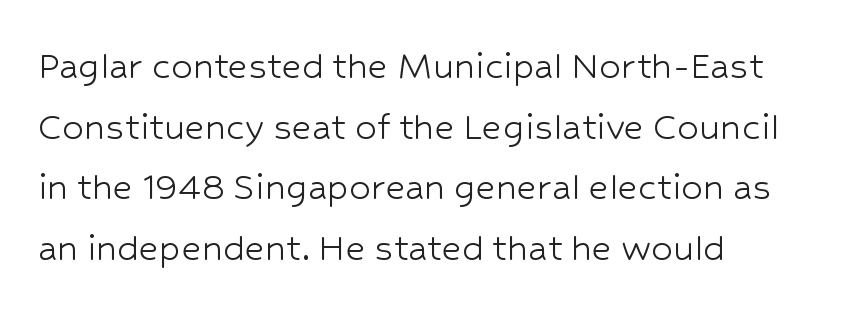
Q: Is the text bold? A: No.
Q: Is the text italic (slanted)? A: No, it is upright.
Q: Is the typeface a serif or a sans-serif typeface? A: Sans-serif.
Q: Is the text underlined? A: No.
Q: How is the paragraph aligned? A: Left-aligned.
Q: Is the spacing between letters normal or unusually wide? A: Normal.
Q: Is the spacing between lines tight, normal or loose? A: Normal.
Q: Width (condensed, normal, or wide)? A: Normal.
Q: Stroke contrast? A: Low.
Q: x-height? A: Medium.
Q: Monospaced? A: No.
